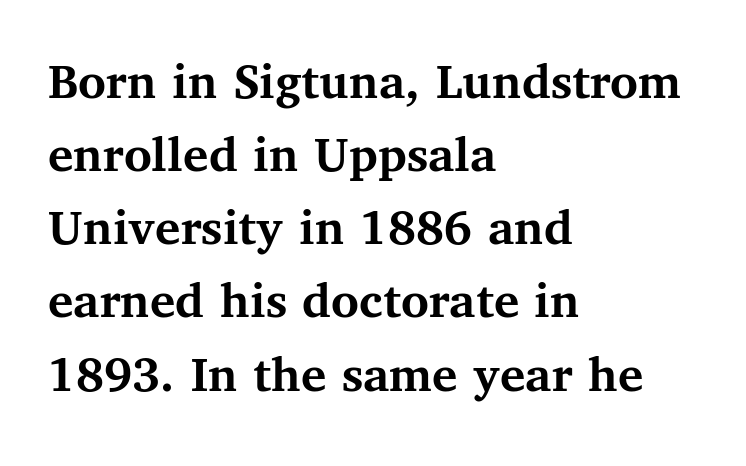
Q: Is the text bold? A: Yes.
Q: Is the text italic (slanted)? A: No, it is upright.
Q: Is the typeface a serif or a sans-serif typeface? A: Serif.
Q: Is the text underlined? A: No.
Q: How is the paragraph aligned? A: Left-aligned.
Q: Is the spacing between letters normal or unusually wide? A: Normal.
Q: Is the spacing between lines tight, normal or loose? A: Normal.
Q: Width (condensed, normal, or wide)? A: Normal.
Q: Stroke contrast? A: Medium.
Q: x-height? A: Medium.
Q: Monospaced? A: No.
